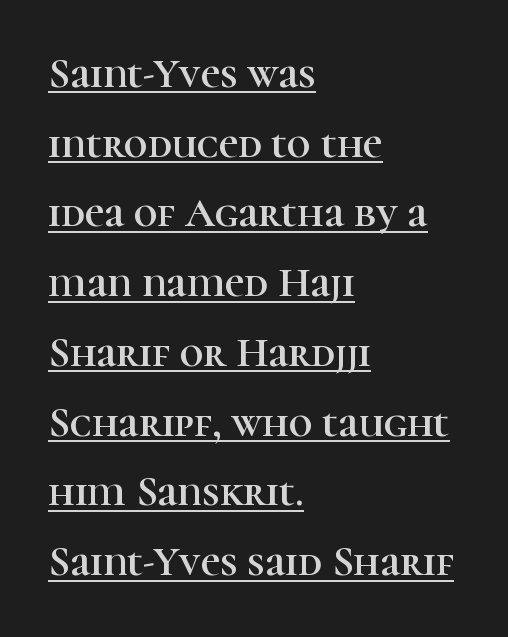
{"serif": "yes", "italic": "no", "width": "normal", "stroke_contrast": "high", "x_height": "medium", "monospaced": "no", "underline": "yes", "align": "left", "line_spacing": "normal", "line_spacing_ratio": 1.66, "letter_spacing": "normal", "letter_spacing_em": 0.0, "glyph_px": 42}
